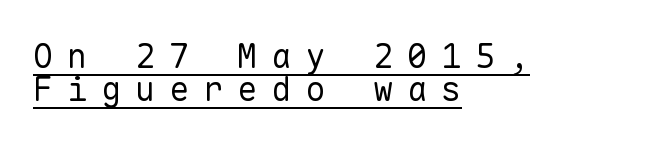
The image shows 34 px regular-weight sans-serif type, upright, monospaced; set left-aligned, tight line spacing (0.97x), unusually wide letter spacing (+0.4 em), underlined; low stroke contrast and a medium x-height.
